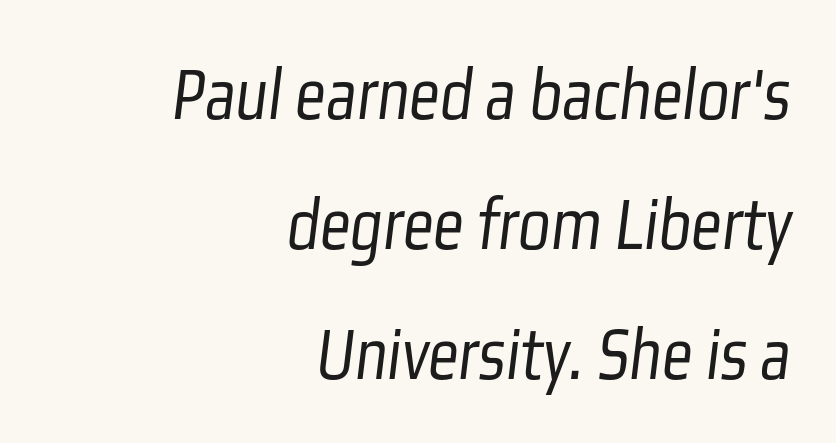
The image shows 76 px light, condensed sans-serif type; set right-aligned, line spacing 1.71x, normal letter spacing, not underlined; low stroke contrast and a medium x-height.
